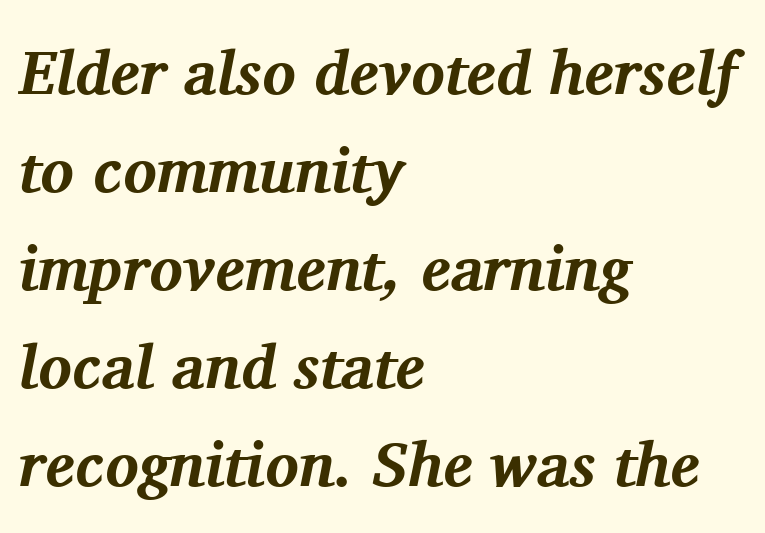
{"serif": "yes", "italic": "yes", "lean": "right", "slant_degrees": 11, "bold": "yes", "weight": "bold", "width": "normal", "stroke_contrast": "medium", "x_height": "medium", "monospaced": "no", "underline": "no", "align": "left", "line_spacing": "normal", "line_spacing_ratio": 1.58, "letter_spacing": "normal", "letter_spacing_em": 0.0, "glyph_px": 62}
